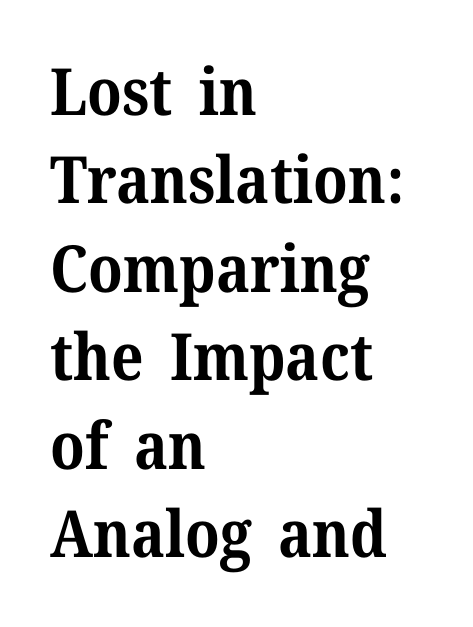
Q: Is the text bold? A: Yes.
Q: Is the text italic (slanted)? A: No, it is upright.
Q: Is the typeface a serif or a sans-serif typeface? A: Serif.
Q: Is the text underlined? A: No.
Q: How is the paragraph aligned? A: Left-aligned.
Q: Is the spacing between letters normal or unusually wide? A: Normal.
Q: Is the spacing between lines tight, normal or loose? A: Normal.
Q: Width (condensed, normal, or wide)? A: Normal.
Q: Stroke contrast? A: Medium.
Q: x-height? A: Medium.
Q: Monospaced? A: No.
